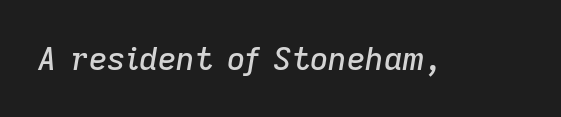
The image shows 32 px text type, italic (leaning right); set normal letter spacing, not underlined; low stroke contrast and a medium x-height.
